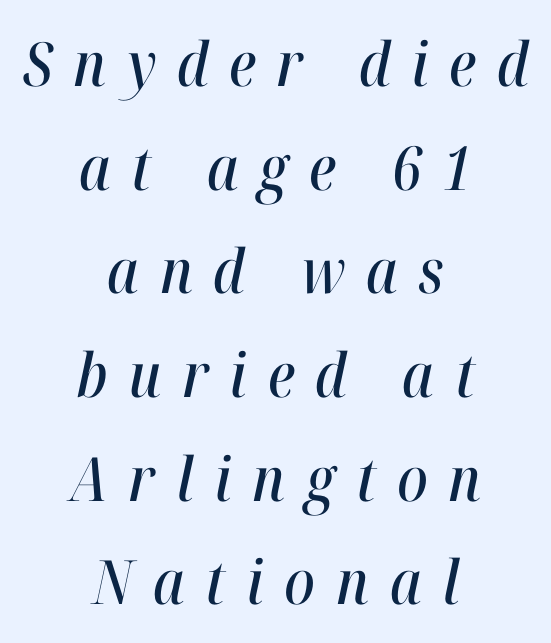
Plain, unruled lines of type. The letters advance in unequal steps, a hallmark of proportional type. Short note: letters widely spaced. The typography opts for an oblique posture over an upright one.
